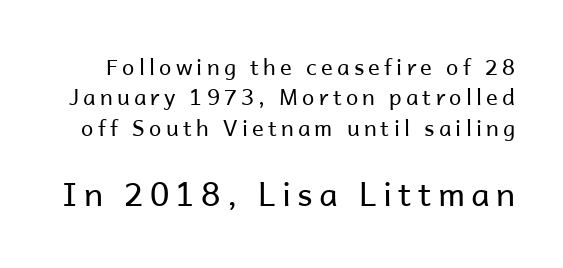
Stroke mass is kept to a normal reading level or below. Varying glyph widths throughout — classic text-font behaviour. Words float on clear page, feet unadorned. The later block is typeset at a bigger size than the earlier block. A sans-serif font was chosen for this passage. Horizontal bands of white between lines are of average thickness.
